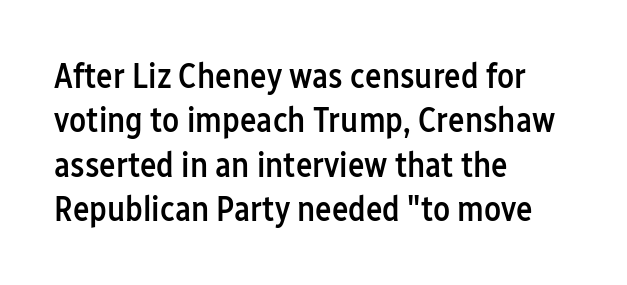
{"serif": "no", "italic": "no", "bold": "semi", "weight": "semibold", "width": "condensed", "stroke_contrast": "low", "x_height": "medium", "monospaced": "no", "underline": "no", "align": "left", "line_spacing": "normal", "line_spacing_ratio": 1.27, "letter_spacing": "normal", "letter_spacing_em": 0.0, "glyph_px": 35}
